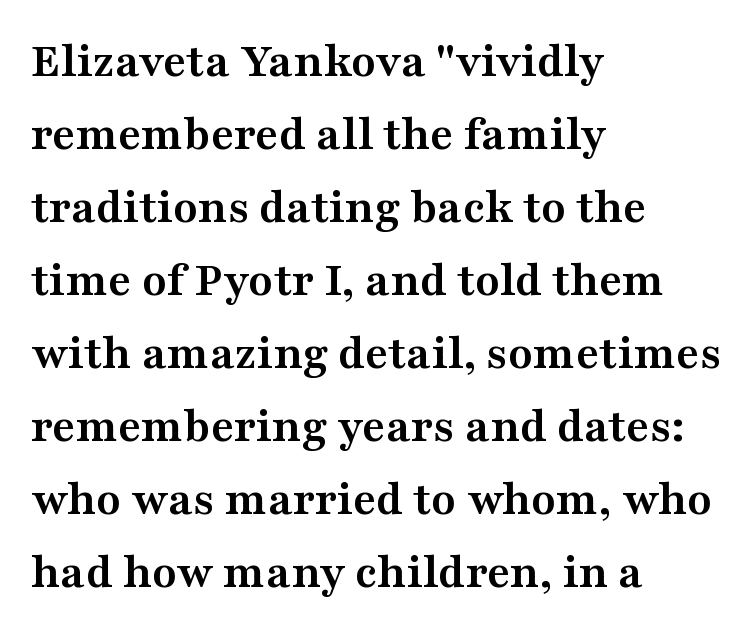
{"serif": "yes", "italic": "no", "bold": "yes", "weight": "semibold", "width": "wide", "stroke_contrast": "medium", "x_height": "medium", "monospaced": "no", "underline": "no", "align": "left", "line_spacing": "normal", "line_spacing_ratio": 1.46, "letter_spacing": "normal", "letter_spacing_em": 0.0, "glyph_px": 50}
